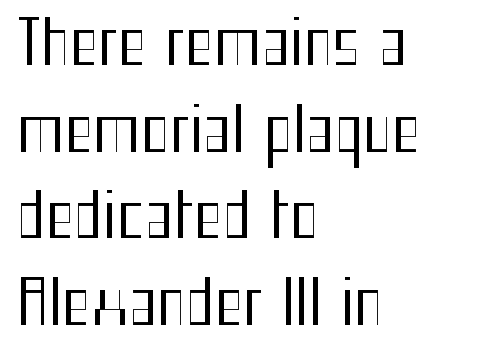
Every character sits straight up, as roman type does. This rendering features lettering with no underline. Unlike a traditional serif, this face leaves its strokes unadorned. On a weight scale, this lands at 450 or below.
